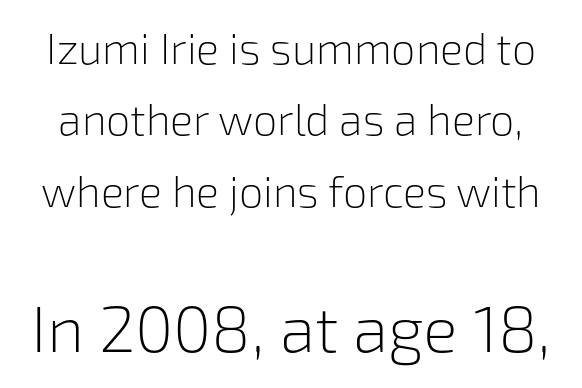
Q: Is the text bold? A: No.
Q: Is the text italic (slanted)? A: No, it is upright.
Q: Is the typeface a serif or a sans-serif typeface? A: Sans-serif.
Q: Is the text underlined? A: No.
Q: Is the spacing between letters normal or unusually wide? A: Normal.
Q: Is the spacing between lines tight, normal or loose? A: Normal.
Q: Which block of text is set in a larger size, the first (top) or the second (bottom)? A: The second (bottom) one.
Q: Width (condensed, normal, or wide)? A: Normal.
Q: Stroke contrast? A: Low.
Q: x-height? A: Medium.
Q: Monospaced? A: No.
